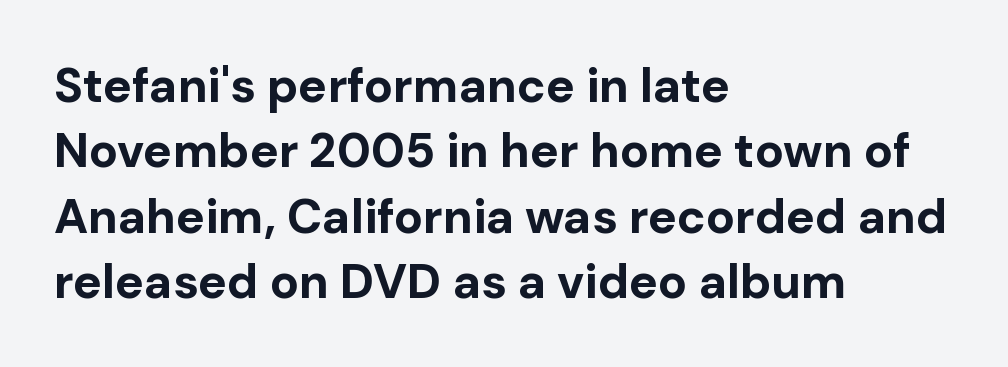
Q: Is the text bold? A: Yes.
Q: Is the text italic (slanted)? A: No, it is upright.
Q: Is the typeface a serif or a sans-serif typeface? A: Sans-serif.
Q: Is the text underlined? A: No.
Q: How is the paragraph aligned? A: Left-aligned.
Q: Is the spacing between letters normal or unusually wide? A: Normal.
Q: Is the spacing between lines tight, normal or loose? A: Normal.
Q: Width (condensed, normal, or wide)? A: Normal.
Q: Stroke contrast? A: Low.
Q: x-height? A: Medium.
Q: Monospaced? A: No.
